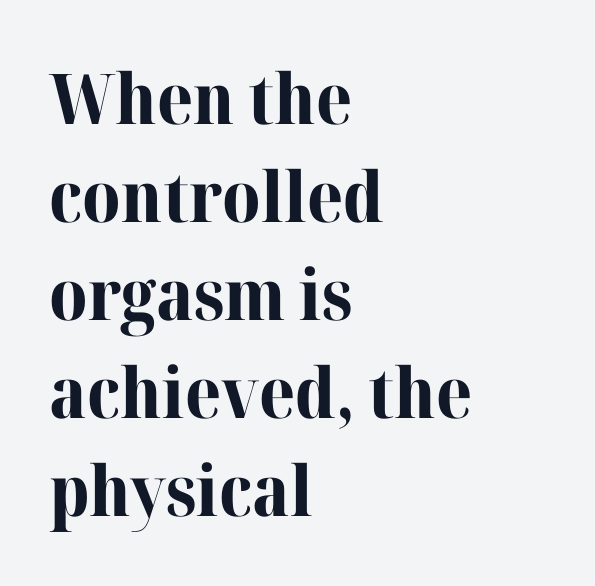
{"serif": "yes", "italic": "no", "bold": "yes", "weight": "bold", "width": "normal", "stroke_contrast": "high", "x_height": "medium", "monospaced": "no", "underline": "no", "align": "left", "line_spacing": "normal", "line_spacing_ratio": 1.4, "letter_spacing": "normal", "letter_spacing_em": 0.0, "glyph_px": 70}
